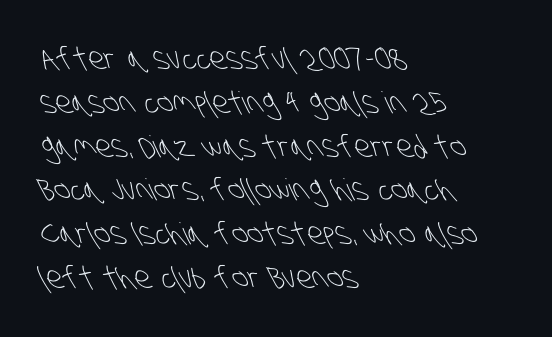
The image shows 30 px light, condensed sans-serif type; set left-aligned, normal line spacing (1.46x), normal letter spacing, not underlined; low stroke contrast and a large x-height.
